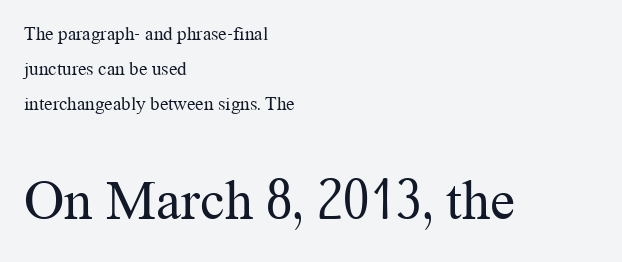
Q: Is the text bold? A: No.
Q: Is the text italic (slanted)? A: No, it is upright.
Q: Is the typeface a serif or a sans-serif typeface? A: Serif.
Q: Is the text underlined? A: No.
Q: How is the paragraph aligned? A: Left-aligned.
Q: Is the spacing between letters normal or unusually wide? A: Normal.
Q: Which block of text is set in a larger size, the first (top) or the second (bottom)? A: The second (bottom) one.
Q: Width (condensed, normal, or wide)? A: Normal.
Q: Stroke contrast? A: Medium.
Q: x-height? A: Medium.
Q: Monospaced? A: No.
